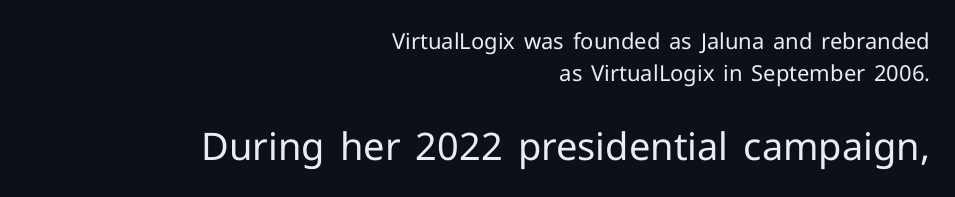
Q: Is the text bold? A: No.
Q: Is the text italic (slanted)? A: No, it is upright.
Q: Is the typeface a serif or a sans-serif typeface? A: Sans-serif.
Q: Is the text underlined? A: No.
Q: How is the paragraph aligned? A: Right-aligned.
Q: Is the spacing between letters normal or unusually wide? A: Normal.
Q: Is the spacing between lines tight, normal or loose? A: Normal.
Q: Which block of text is set in a larger size, the first (top) or the second (bottom)? A: The second (bottom) one.
Q: Width (condensed, normal, or wide)? A: Normal.
Q: Stroke contrast? A: Low.
Q: x-height? A: Medium.
Q: Monospaced? A: No.
